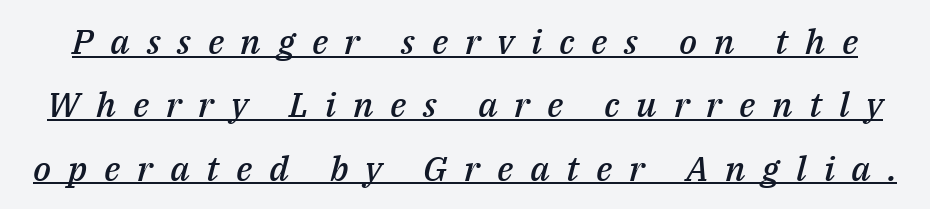
Q: Is the text bold? A: Semi-bold.
Q: Is the text italic (slanted)? A: Yes, it leans right by about 14 degrees.
Q: Is the text underlined? A: Yes.
Q: Is the spacing between letters normal or unusually wide? A: Unusually wide.
Q: Width (condensed, normal, or wide)? A: Normal.
Q: Stroke contrast? A: Medium.
Q: x-height? A: Medium.
Q: Monospaced? A: No.
